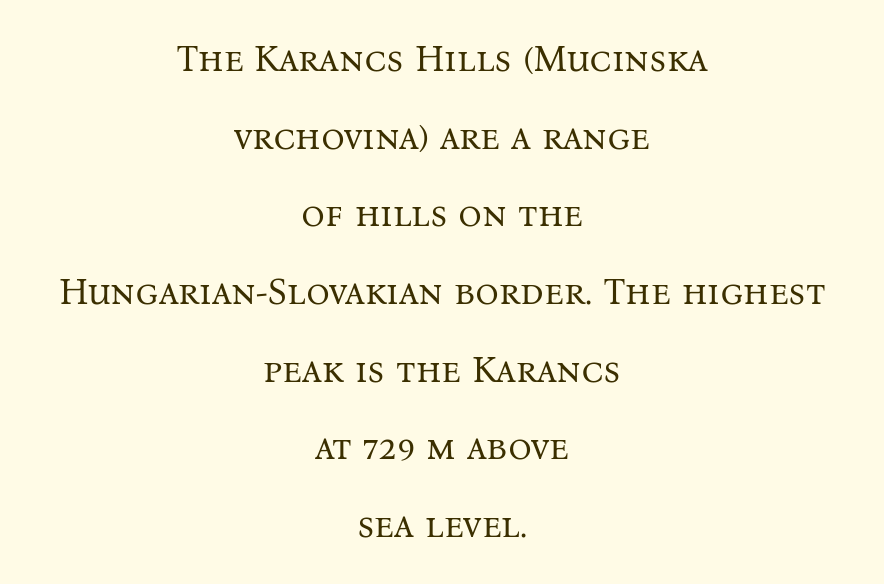
Each new line begins a long way beneath the previous one. These glyphs show unthickened strokes, regular width or finer. Varying glyph widths throughout — classic text-font behaviour. There is no visible air inserted between adjacent glyphs. Serif or sans? Serif — the stroke terminals have little feet.
